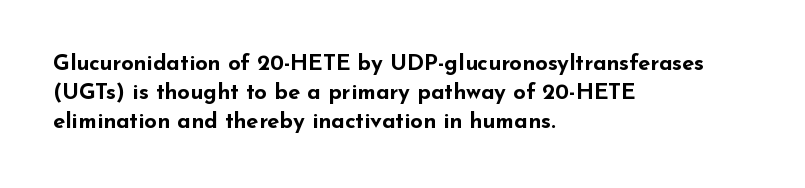
The image shows 22 px bold type, upright; set left-aligned, normal line spacing (1.32x), normal letter spacing, not underlined.
